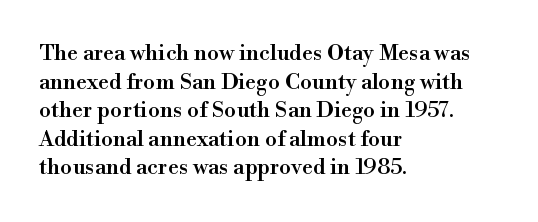
{"italic": "no", "underline": "no", "align": "left", "line_spacing": "normal", "line_spacing_ratio": 1.3, "letter_spacing": "normal", "letter_spacing_em": 0.0, "glyph_px": 22}
